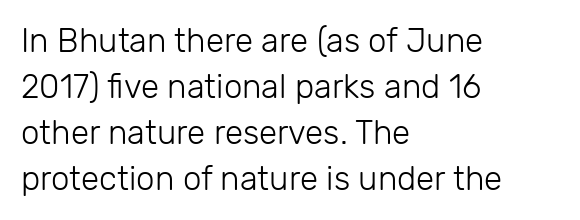
{"serif": "no", "italic": "no", "bold": "no", "weight": "light", "width": "normal", "stroke_contrast": "low", "x_height": "medium", "monospaced": "no", "underline": "no", "align": "left", "line_spacing": "normal", "line_spacing_ratio": 1.39, "letter_spacing": "normal", "letter_spacing_em": 0.0, "glyph_px": 33}
